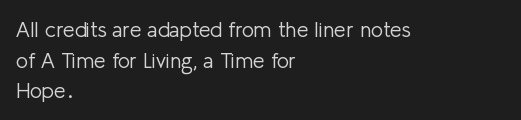
The strip under each line holds only bare page. The lines in this sample share a left origin and differ only in where they stop. The block of text has a typical density, with ordinary space between rows. A typesetter would call this zero additional tracking. Each stroke keeps to a modest, everyday thickness or less. Style check: upright.
